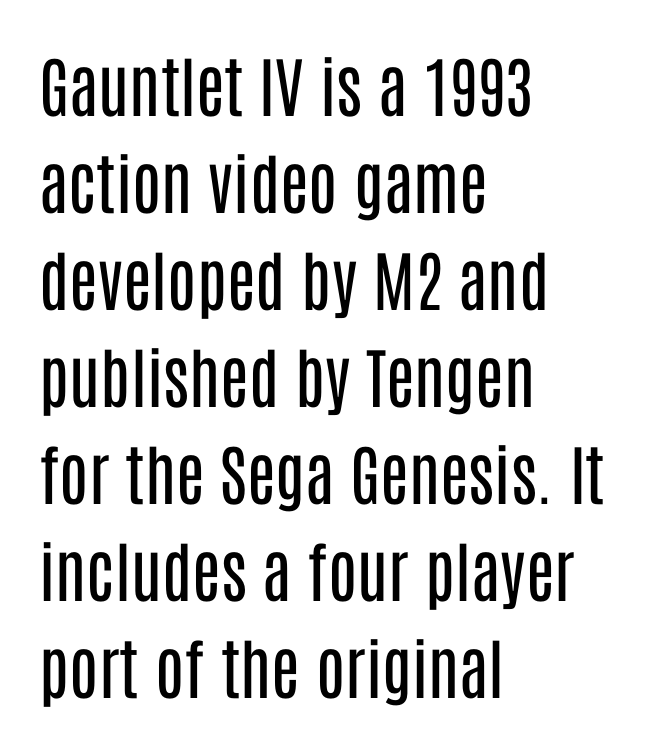
If you drew a ruler down the left edge, every line would touch it. These lines are rendered in a variable-pitch font. Between one letter and the next there's only the usual sliver of space. Note: no serifs on the glyphs.
